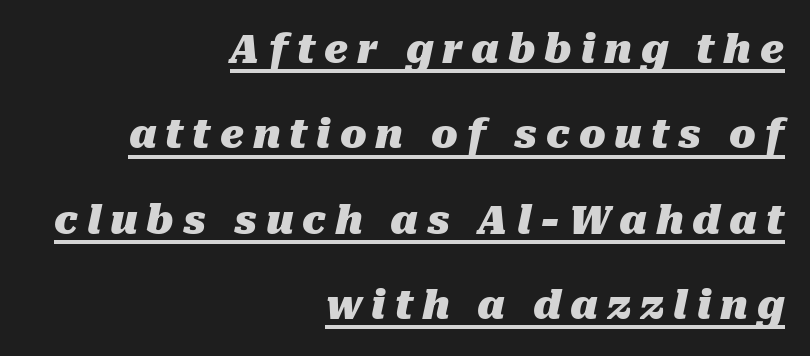
{"italic": "yes", "lean": "right", "slant_degrees": 10, "bold": "yes", "weight": "heavy", "width": "normal", "stroke_contrast": "medium", "x_height": "medium", "monospaced": "no", "underline": "yes", "align": "right", "line_spacing": "loose", "line_spacing_ratio": 2.19, "letter_spacing": "wide", "letter_spacing_em": 0.23, "glyph_px": 39}
